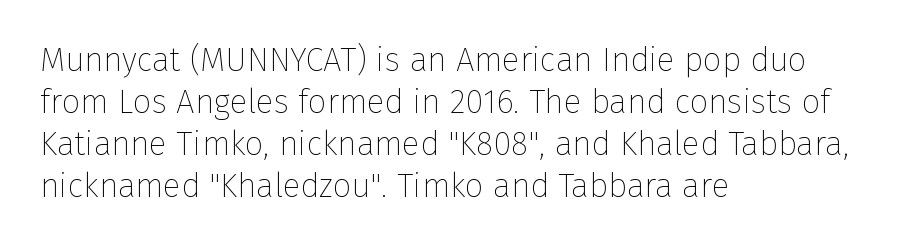
Q: Is the text bold? A: No.
Q: Is the text italic (slanted)? A: No, it is upright.
Q: Is the typeface a serif or a sans-serif typeface? A: Sans-serif.
Q: Is the text underlined? A: No.
Q: How is the paragraph aligned? A: Left-aligned.
Q: Is the spacing between letters normal or unusually wide? A: Normal.
Q: Is the spacing between lines tight, normal or loose? A: Normal.
Q: Width (condensed, normal, or wide)? A: Normal.
Q: Stroke contrast? A: Low.
Q: x-height? A: Medium.
Q: Monospaced? A: No.
